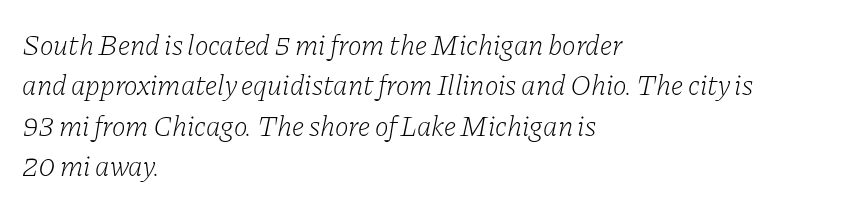
{"serif": "yes", "italic": "yes", "lean": "right", "slant_degrees": 11, "bold": "no", "weight": "light", "width": "normal", "stroke_contrast": "low", "x_height": "medium", "monospaced": "no", "underline": "no", "align": "left", "line_spacing": "normal", "line_spacing_ratio": 1.39, "letter_spacing": "normal", "letter_spacing_em": 0.0, "glyph_px": 29}
